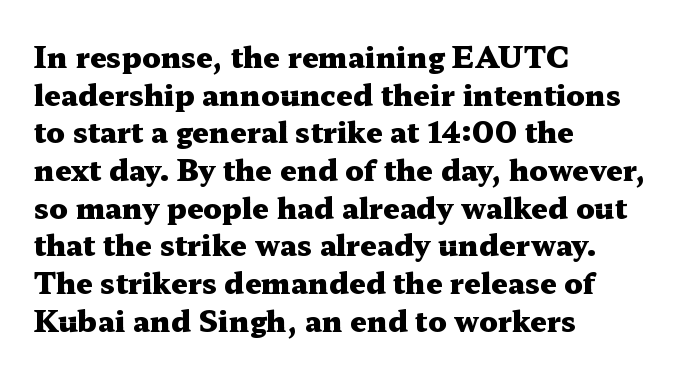
The image shows 29 px heavy, wide serif type, upright; set left-aligned, normal line spacing (1.3x), normal letter spacing, not underlined; medium stroke contrast and a medium x-height.
